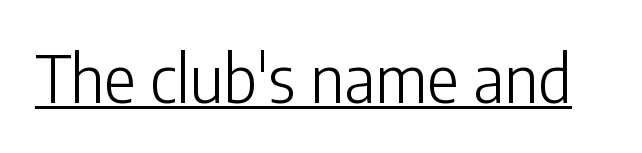
Q: Is the text bold? A: No.
Q: Is the text italic (slanted)? A: No, it is upright.
Q: Is the typeface a serif or a sans-serif typeface? A: Sans-serif.
Q: Is the text underlined? A: Yes.
Q: Is the spacing between letters normal or unusually wide? A: Normal.
Q: Width (condensed, normal, or wide)? A: Condensed.
Q: Stroke contrast? A: Low.
Q: x-height? A: Medium.
Q: Monospaced? A: No.
